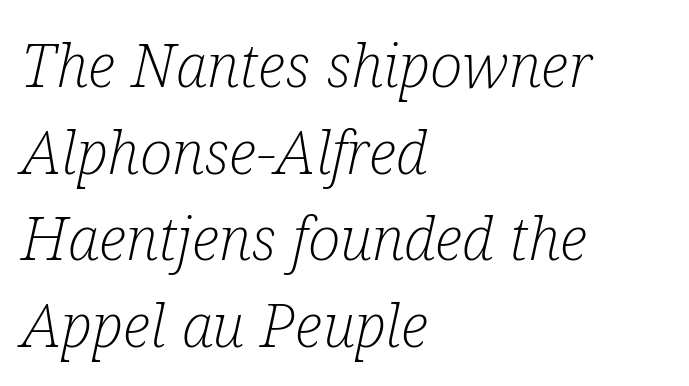
The image shows 61 px light, condensed serif type, italic (leaning right); set left-aligned, normal line spacing (1.42x), normal letter spacing, not underlined; low stroke contrast and a medium x-height.
